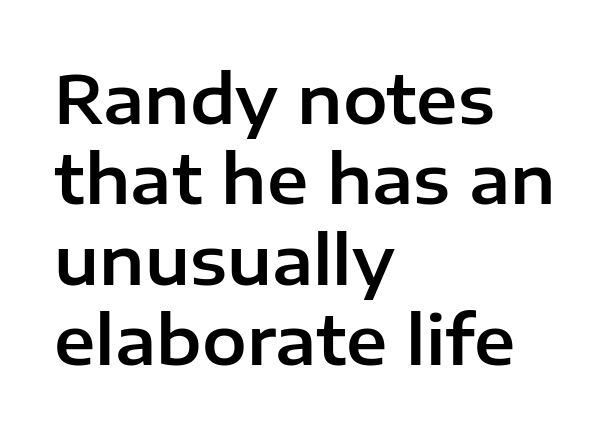
Every stem runs plumb, perpendicular to the baseline. Plain, unruled lines of type. Observe the ordinary spacing: letters are neighbours, not strangers. Do the characters align in a grid? No, the font is proportional. Line starts are locked; line ends wander. Nothing sits at the stroke ends, so this counts as sans-serif.
